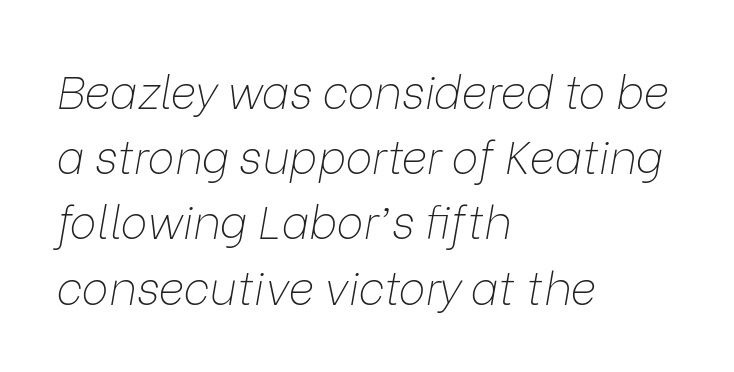
The image shows 45 px thin type, italic (leaning right); set left-aligned, normal line spacing (1.45x), normal letter spacing, not underlined; low stroke contrast and a medium x-height.
